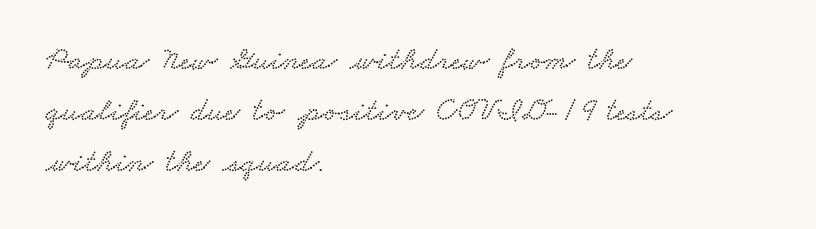
{"serif": "yes", "width": "wide", "stroke_contrast": "low", "x_height": "small", "monospaced": "no", "underline": "no", "align": "left", "line_spacing": "normal", "line_spacing_ratio": 1.55, "letter_spacing": "normal", "letter_spacing_em": 0.0, "glyph_px": 33}
